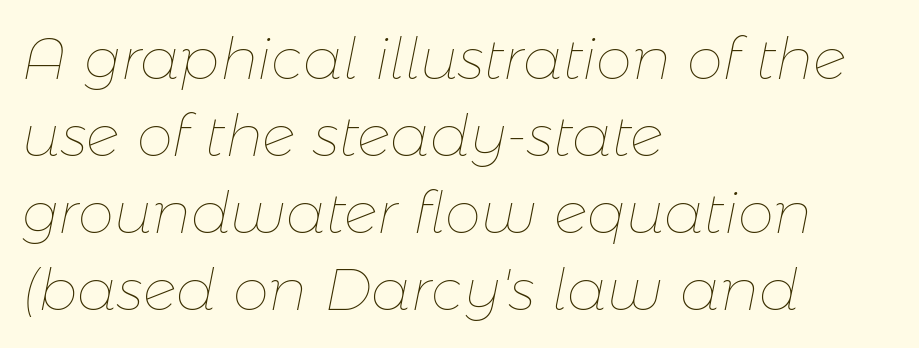
Q: Is the text bold? A: No.
Q: Is the text italic (slanted)? A: Yes, it leans right by about 11 degrees.
Q: Is the text underlined? A: No.
Q: How is the paragraph aligned? A: Left-aligned.
Q: Is the spacing between letters normal or unusually wide? A: Normal.
Q: Is the spacing between lines tight, normal or loose? A: Normal.
Q: Width (condensed, normal, or wide)? A: Normal.
Q: Stroke contrast? A: Low.
Q: x-height? A: Medium.
Q: Monospaced? A: No.
